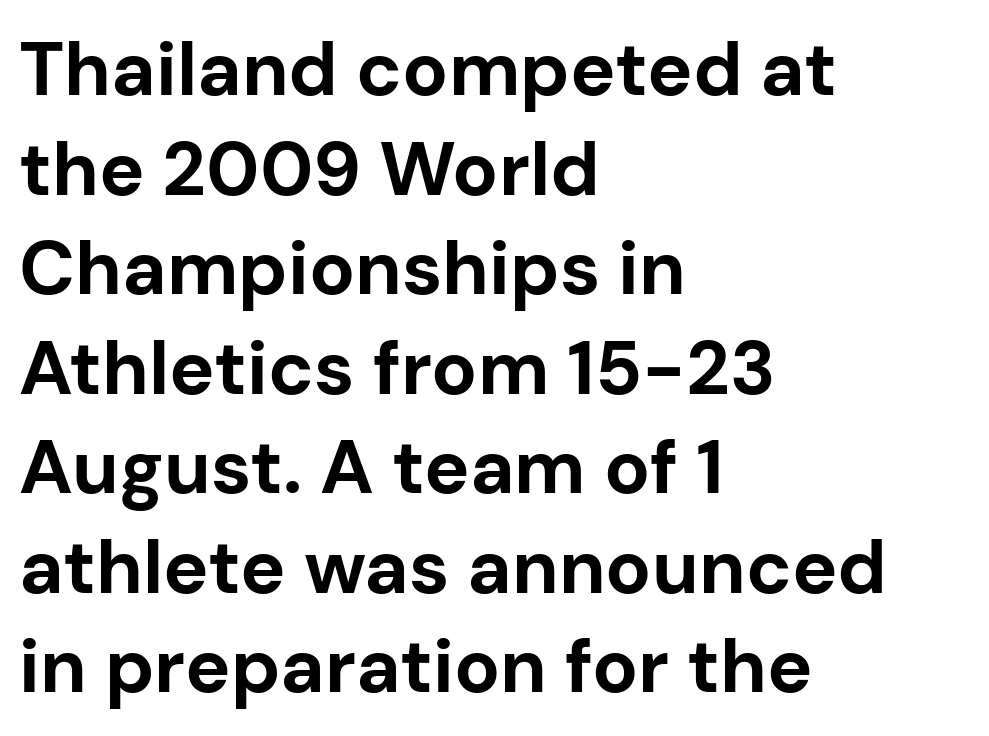
The image shows 76 px bold sans-serif type, upright; set left-aligned, normal line spacing (1.31x), normal letter spacing, not underlined; low stroke contrast and a medium x-height.
